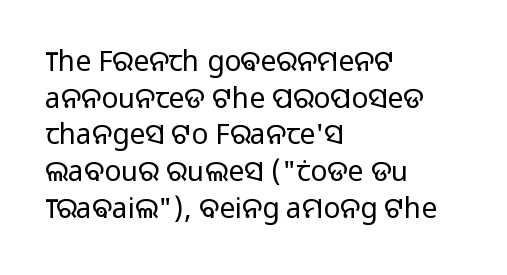
Nothing sits at the stroke ends, so this counts as sans-serif. Do the characters align in a grid? No, the font is proportional. Between one letter and the next there's only the usual sliver of space. Rendered with straight, roman letterforms. Glance below the letters and you will spot only blank space. Is this a heavy cut? Hardly; it is regular or lighter.
